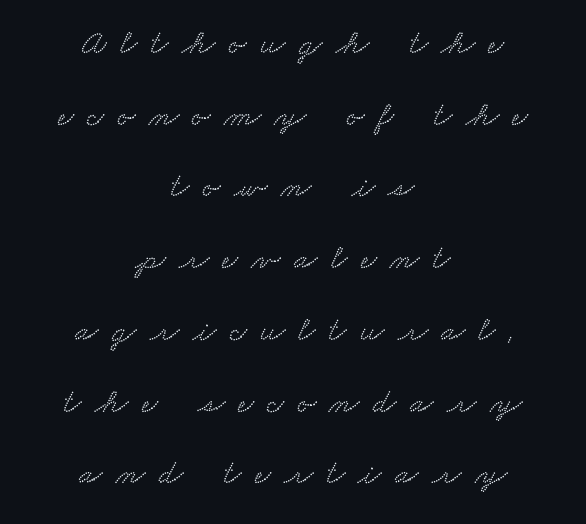
The image shows 34 px wide serif type; set centered, loose line spacing (2.11x), unusually wide letter spacing (+0.4 em), not underlined; low stroke contrast and a small x-height.
